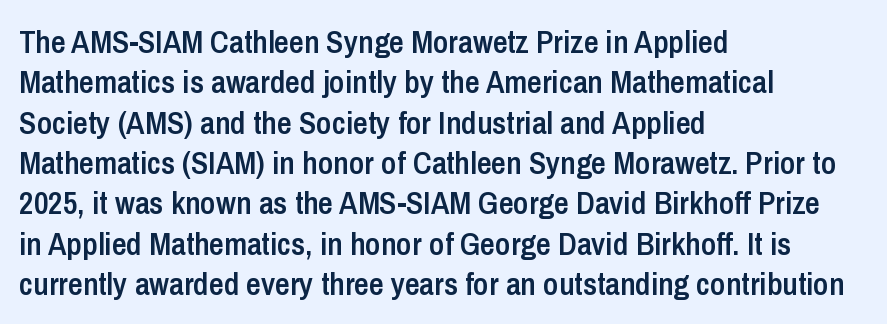
{"serif": "no", "italic": "no", "bold": "semi", "weight": "semibold", "width": "condensed", "stroke_contrast": "low", "x_height": "medium", "monospaced": "no", "underline": "no", "align": "left", "line_spacing": "normal", "line_spacing_ratio": 1.26, "letter_spacing": "normal", "letter_spacing_em": 0.0, "glyph_px": 32}
